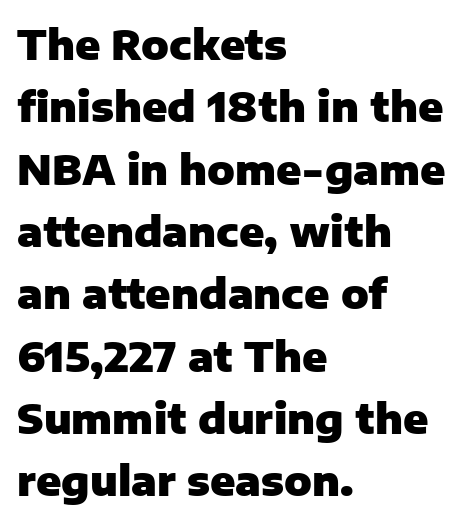
You can tell from the bare stems that sans-serif type was used. The lettering stays uniformly vertical, giving the passage a roman look. Heavy, bold letterforms. These lines are rendered in a variable-pitch font. Teacher's note: observe the even left margin — that is flush-left alignment. The tracking reads as untouched default to a designer's eye.
